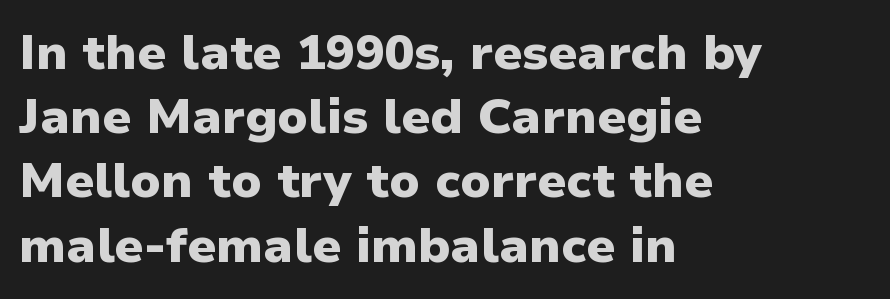
Q: Is the text bold? A: Yes.
Q: Is the text italic (slanted)? A: No, it is upright.
Q: Is the typeface a serif or a sans-serif typeface? A: Sans-serif.
Q: Is the text underlined? A: No.
Q: How is the paragraph aligned? A: Left-aligned.
Q: Is the spacing between letters normal or unusually wide? A: Normal.
Q: Is the spacing between lines tight, normal or loose? A: Normal.
Q: Width (condensed, normal, or wide)? A: Normal.
Q: Stroke contrast? A: Low.
Q: x-height? A: Medium.
Q: Monospaced? A: No.
